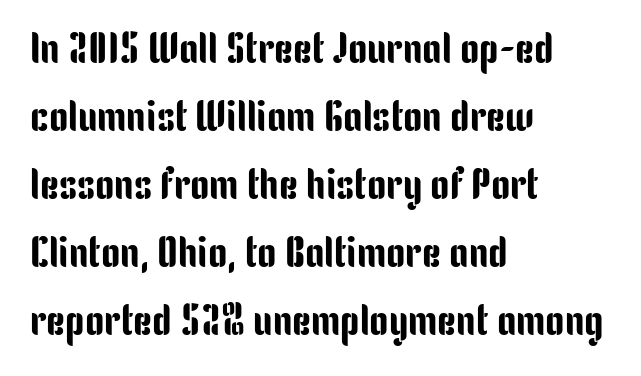
A typesetter would call this proportional, since set widths differ per character. Line spacing here is normal. Characters remain perfectly vertical along every line. Leftover space on each line is placed entirely after the last word.
